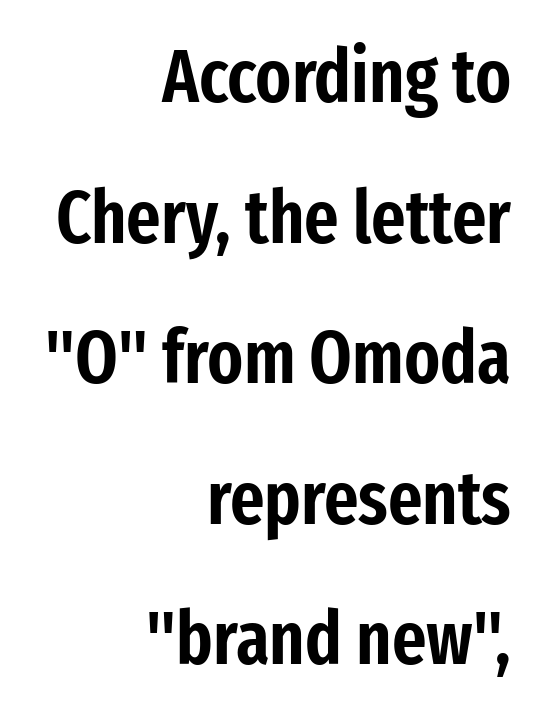
Inter-character spacing is left at the font's built-in metrics. No word sits above an underline. What kind of face is this? One without serifs — a sans. These lines are set flush right with a ragged left edge. Think of a printed novel: that variable character pitch is what you see here.
